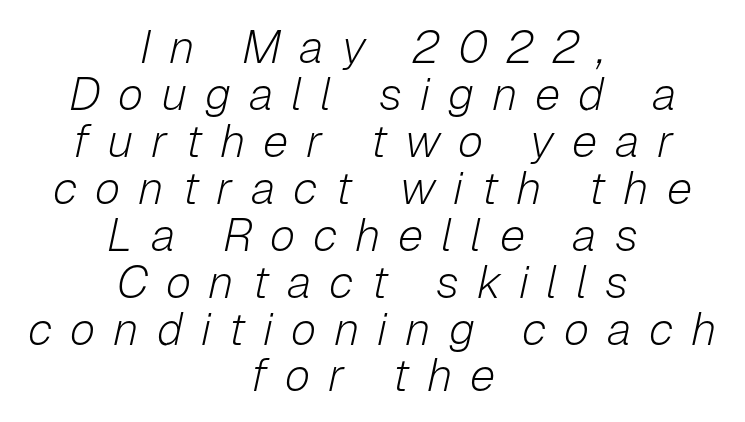
{"italic": "yes", "lean": "right", "slant_degrees": 12, "bold": "no", "weight": "light", "width": "normal", "stroke_contrast": "low", "x_height": "medium", "monospaced": "no", "underline": "no", "align": "center", "line_spacing": "tight", "line_spacing_ratio": 1.02, "letter_spacing": "wide", "letter_spacing_em": 0.39, "glyph_px": 46}
